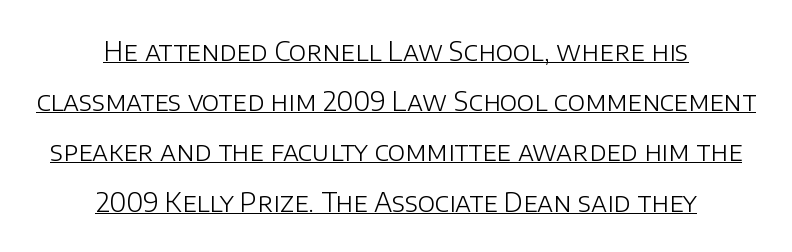
The image shows 26 px text type, upright; set centered, loose line spacing (1.93x), normal letter spacing, underlined.
